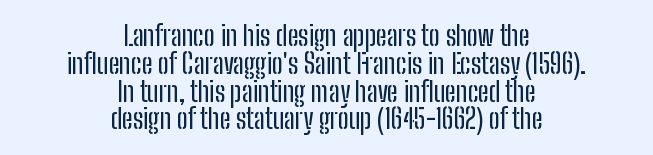
{"italic": "no", "underline": "no", "align": "center", "line_spacing": "tight", "line_spacing_ratio": 1.03, "letter_spacing": "normal", "letter_spacing_em": 0.0, "glyph_px": 27}
